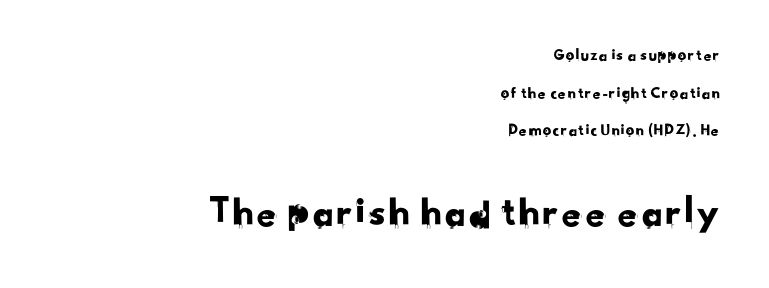
The vertical gap from one line to the next is large. The passage shown is not underscored anywhere. Looks like regular typesetting: each glyph gets only the width it needs. This is sans-serif lettering, the kind often seen on screens and signage. Right-aligned paragraph, ragged on the left.
